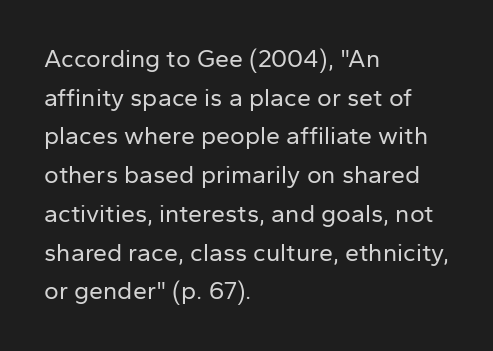
The image shows 25 px text type, upright; set left-aligned, normal line spacing (1.55x), normal letter spacing, not underlined.
